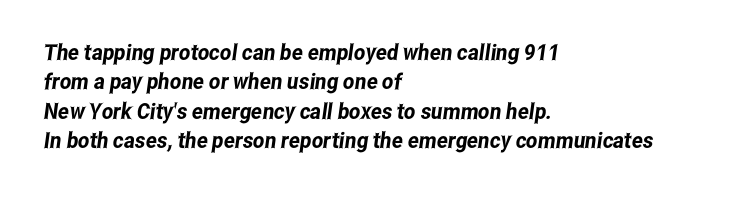
Q: Is the text underlined? A: No.
Q: How is the paragraph aligned? A: Left-aligned.
Q: Is the spacing between letters normal or unusually wide? A: Normal.
Q: Is the spacing between lines tight, normal or loose? A: Normal.
